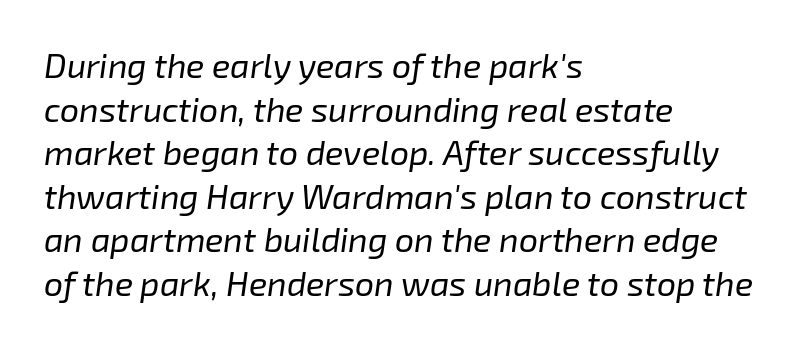
The image shows 34 px regular-weight type, italic (leaning right); set left-aligned, normal line spacing (1.28x), normal letter spacing, not underlined; low stroke contrast and a medium x-height.
